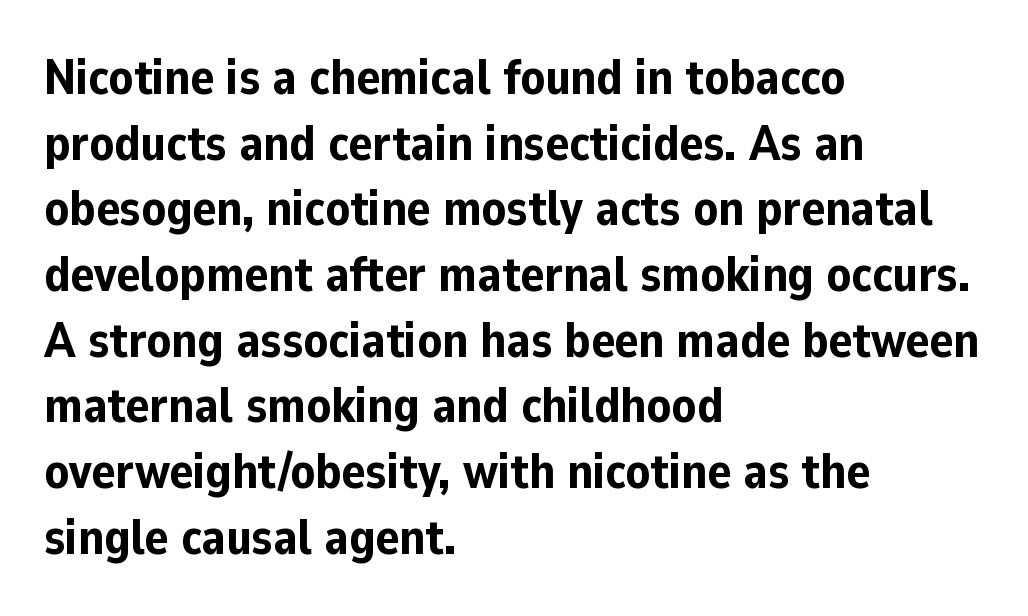
{"serif": "no", "italic": "no", "bold": "yes", "weight": "bold", "width": "normal", "stroke_contrast": "low", "x_height": "medium", "monospaced": "no", "underline": "no", "align": "left", "line_spacing": "normal", "line_spacing_ratio": 1.34, "letter_spacing": "normal", "letter_spacing_em": 0.0, "glyph_px": 49}
